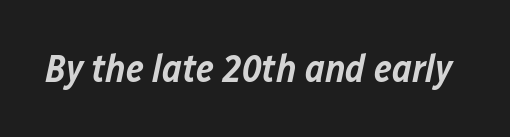
The image shows 39 px semibold type, italic (leaning right); set normal letter spacing, not underlined; low stroke contrast and a medium x-height.
